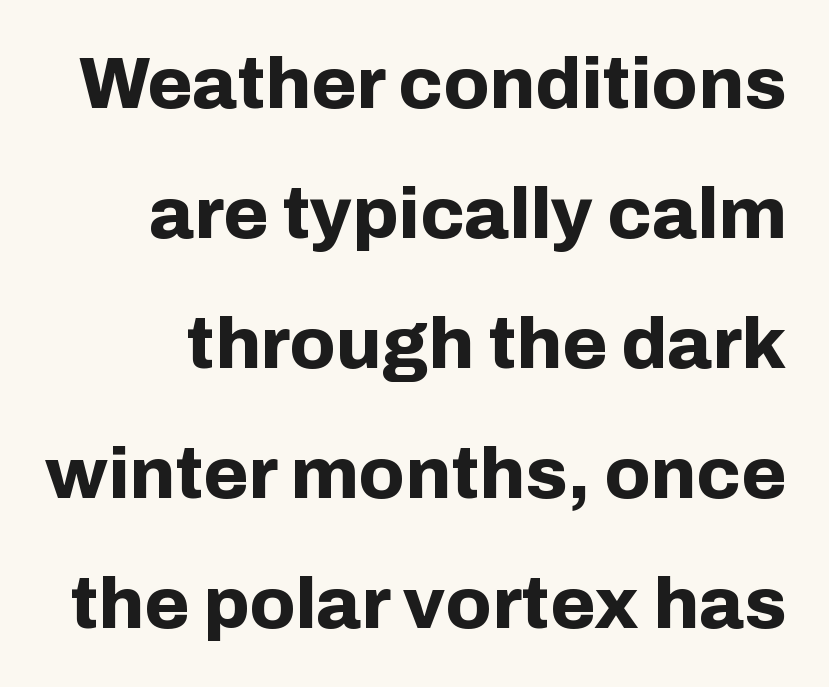
Q: Is the text bold? A: Yes.
Q: Is the text italic (slanted)? A: No, it is upright.
Q: Is the typeface a serif or a sans-serif typeface? A: Sans-serif.
Q: Is the text underlined? A: No.
Q: Is the spacing between letters normal or unusually wide? A: Normal.
Q: Width (condensed, normal, or wide)? A: Normal.
Q: Stroke contrast? A: Low.
Q: x-height? A: Medium.
Q: Monospaced? A: No.
